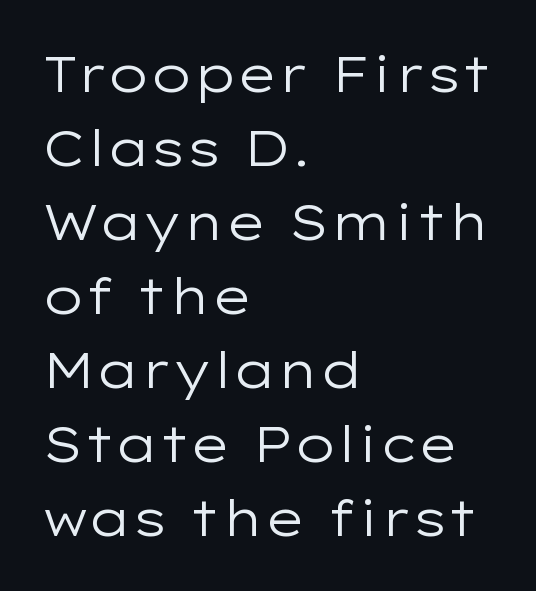
{"serif": "no", "italic": "no", "bold": "no", "weight": "regular", "width": "wide", "stroke_contrast": "low", "x_height": "medium", "monospaced": "no", "underline": "no", "align": "left", "line_spacing": "normal", "line_spacing_ratio": 1.48, "letter_spacing": "normal", "letter_spacing_em": 0.0, "glyph_px": 50}
